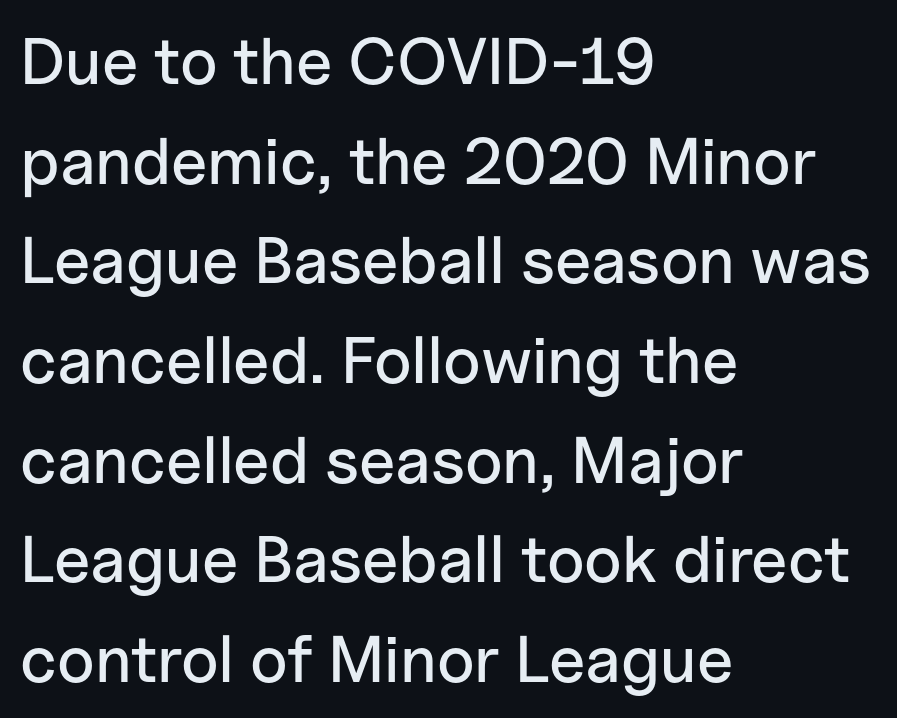
Posture: upright roman. Honestly, the row spacing looks completely unremarkable. Glyph-to-glyph distance matches everyday printed text. Stroke terminals: plain, sans-serif.
